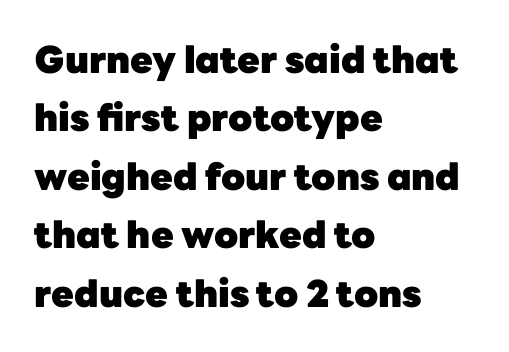
Q: Is the text bold? A: Yes.
Q: Is the text italic (slanted)? A: No, it is upright.
Q: Is the typeface a serif or a sans-serif typeface? A: Sans-serif.
Q: Is the text underlined? A: No.
Q: How is the paragraph aligned? A: Left-aligned.
Q: Is the spacing between letters normal or unusually wide? A: Normal.
Q: Is the spacing between lines tight, normal or loose? A: Normal.
Q: Width (condensed, normal, or wide)? A: Normal.
Q: Stroke contrast? A: Low.
Q: x-height? A: Medium.
Q: Monospaced? A: No.
